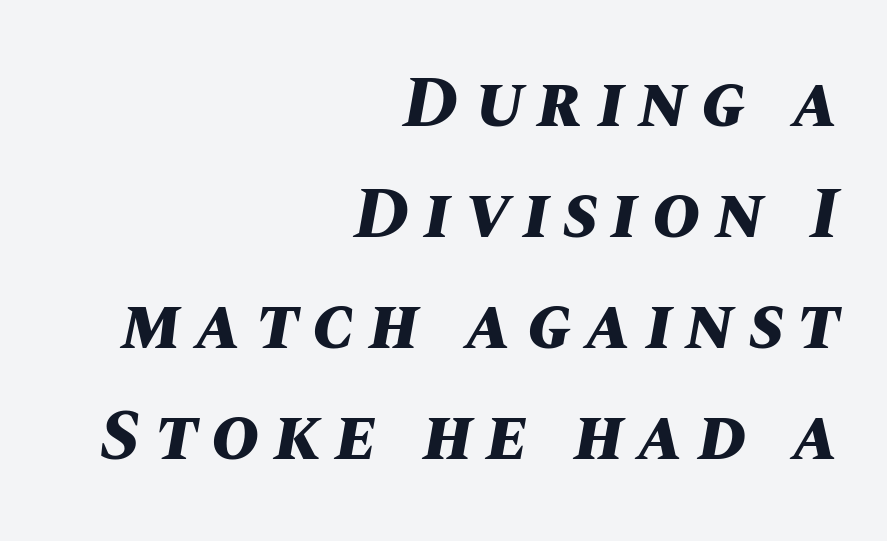
The image shows 73 px bold type, italic (leaning right); set right-aligned, normal line spacing (1.52x), unusually wide letter spacing (+0.2 em), not underlined; medium stroke contrast and a large x-height.
